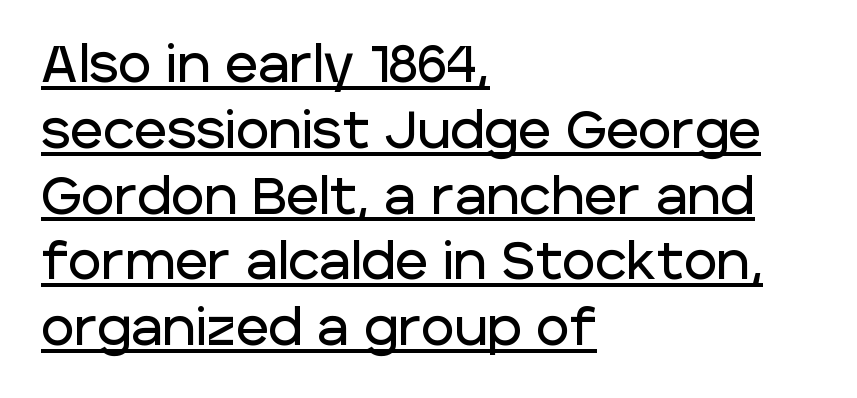
Q: Is the text italic (slanted)? A: No, it is upright.
Q: Is the typeface a serif or a sans-serif typeface? A: Sans-serif.
Q: Is the text underlined? A: Yes.
Q: How is the paragraph aligned? A: Left-aligned.
Q: Is the spacing between letters normal or unusually wide? A: Normal.
Q: Is the spacing between lines tight, normal or loose? A: Normal.
Q: Width (condensed, normal, or wide)? A: Normal.
Q: Stroke contrast? A: Low.
Q: x-height? A: Large.
Q: Monospaced? A: No.
